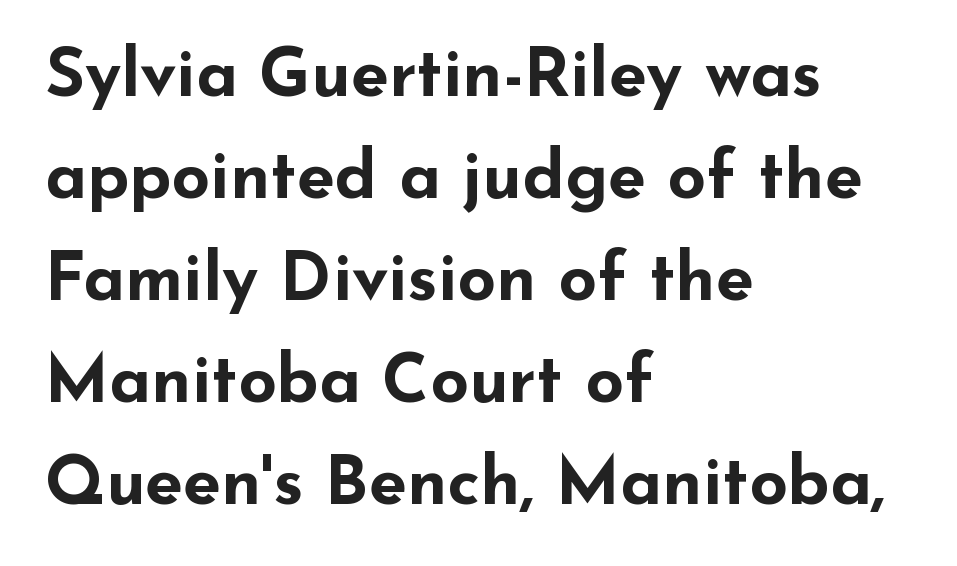
{"serif": "no", "italic": "no", "bold": "yes", "weight": "bold", "width": "wide", "stroke_contrast": "low", "x_height": "small", "monospaced": "no", "underline": "no", "align": "left", "line_spacing": "normal", "line_spacing_ratio": 1.5, "letter_spacing": "normal", "letter_spacing_em": 0.0, "glyph_px": 68}
